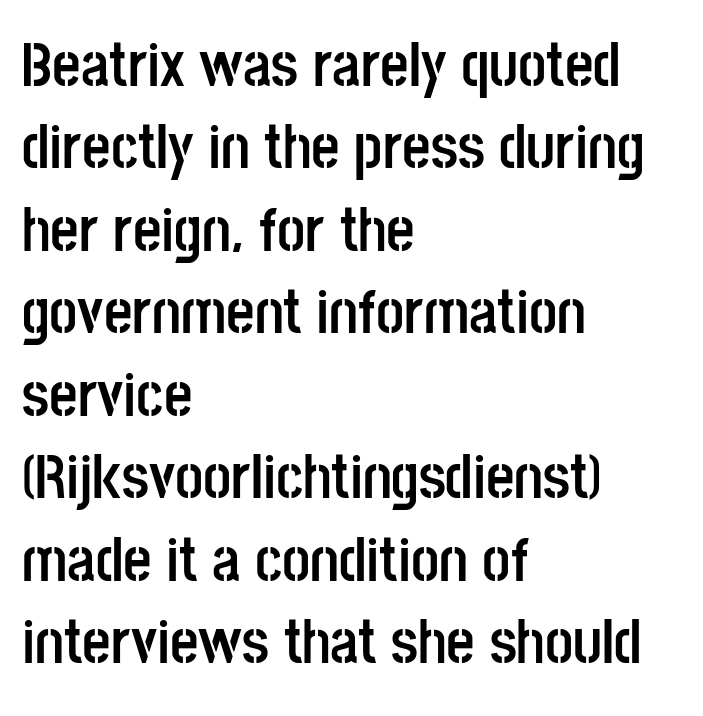
Horizontal alignment here is leftward, the default for most running prose. Bold? Absolutely — the strokes are thick and heavy. When letters stand straight like this, we call the style roman or upright. Does the type have serifs? No, each stem ends abruptly.
